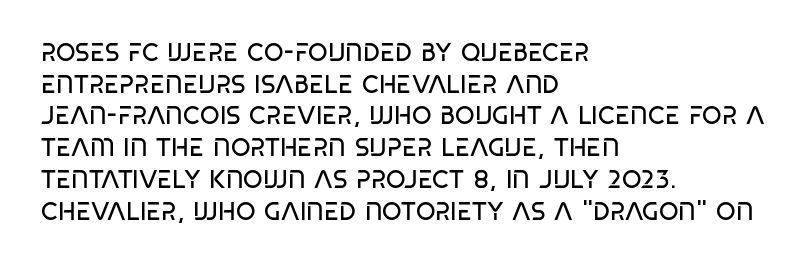
Q: Is the text bold? A: No.
Q: Is the text italic (slanted)? A: No, it is upright.
Q: Is the text underlined? A: No.
Q: How is the paragraph aligned? A: Left-aligned.
Q: Is the spacing between letters normal or unusually wide? A: Normal.
Q: Is the spacing between lines tight, normal or loose? A: Normal.
